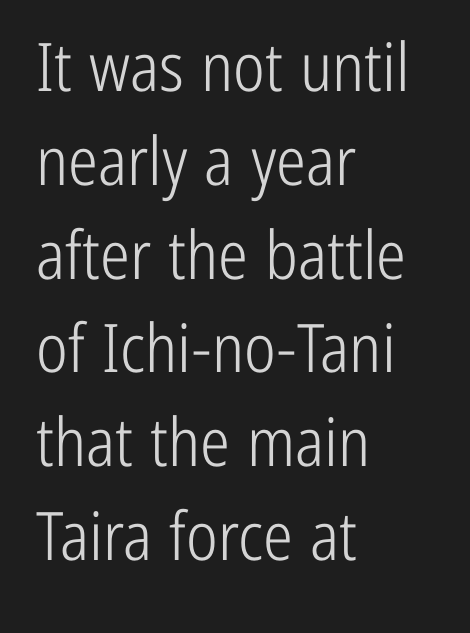
{"serif": "no", "italic": "no", "bold": "no", "weight": "light", "width": "condensed", "stroke_contrast": "low", "x_height": "medium", "monospaced": "no", "underline": "no", "align": "left", "line_spacing": "normal", "line_spacing_ratio": 1.4, "letter_spacing": "normal", "letter_spacing_em": 0.0, "glyph_px": 67}
